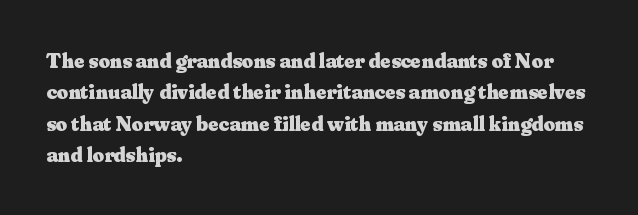
The vertical gap from one line to the next is medium. Bold? Absolutely — the strokes are thick and heavy. Plain, unruled lines of type. The ragged edge is on the right, which tells us the setting is flush left.
